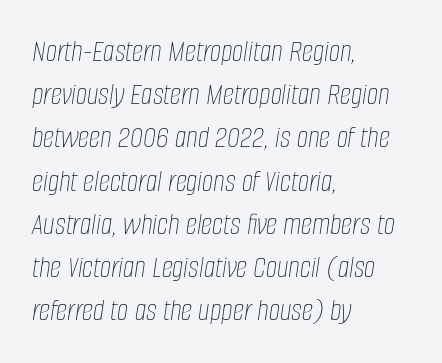
Q: Is the text bold? A: No.
Q: Is the text italic (slanted)? A: Yes, it leans right by about 8 degrees.
Q: Is the text underlined? A: No.
Q: How is the paragraph aligned? A: Left-aligned.
Q: Is the spacing between letters normal or unusually wide? A: Normal.
Q: Is the spacing between lines tight, normal or loose? A: Normal.
Q: Width (condensed, normal, or wide)? A: Condensed.
Q: Stroke contrast? A: Low.
Q: x-height? A: Large.
Q: Monospaced? A: No.
